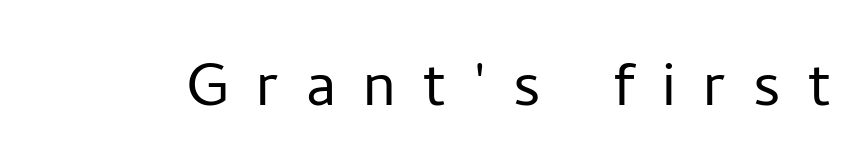
Q: Is the text bold? A: No.
Q: Is the text italic (slanted)? A: No, it is upright.
Q: Is the typeface a serif or a sans-serif typeface? A: Sans-serif.
Q: Is the text underlined? A: No.
Q: Is the spacing between letters normal or unusually wide? A: Unusually wide.
Q: Width (condensed, normal, or wide)? A: Normal.
Q: Stroke contrast? A: Low.
Q: x-height? A: Medium.
Q: Monospaced? A: No.
